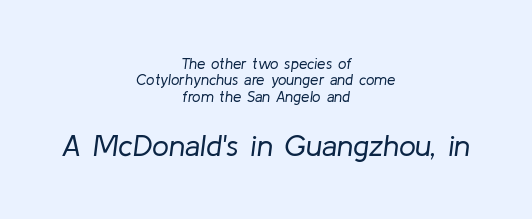
Q: Is the text bold? A: No.
Q: Is the text italic (slanted)? A: Yes, it leans right by about 8 degrees.
Q: Is the text underlined? A: No.
Q: How is the paragraph aligned? A: Centered.
Q: Is the spacing between letters normal or unusually wide? A: Normal.
Q: Is the spacing between lines tight, normal or loose? A: Tight.
Q: Which block of text is set in a larger size, the first (top) or the second (bottom)? A: The second (bottom) one.
Q: Width (condensed, normal, or wide)? A: Normal.
Q: Stroke contrast? A: Low.
Q: x-height? A: Medium.
Q: Monospaced? A: No.
